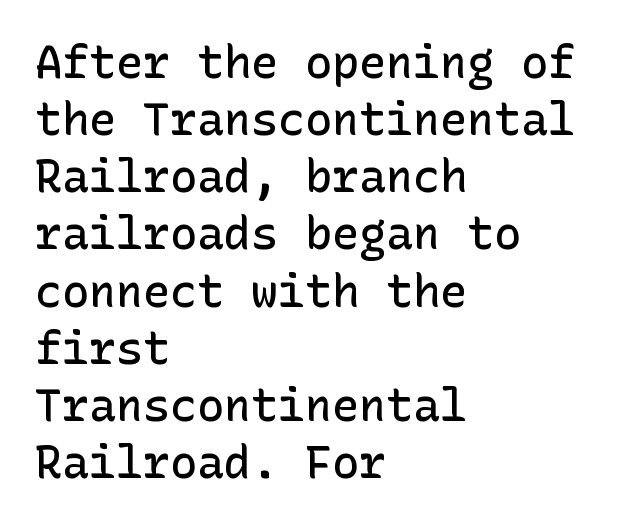
{"serif": "no", "italic": "no", "bold": "semi", "weight": "semibold", "width": "normal", "stroke_contrast": "low", "x_height": "medium", "underline": "no", "align": "left", "line_spacing": "normal", "line_spacing_ratio": 1.27, "letter_spacing": "normal", "letter_spacing_em": 0.0, "glyph_px": 45}
